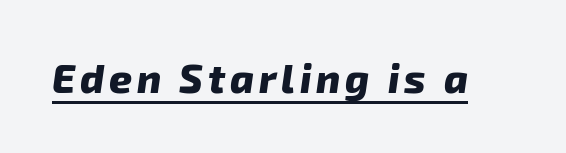
{"serif": "no", "bold": "yes", "weight": "heavy", "width": "normal", "stroke_contrast": "low", "x_height": "medium", "monospaced": "no", "underline": "yes", "glyph_px": 40}
